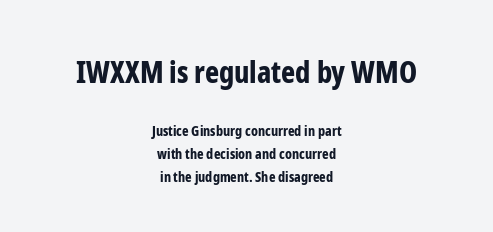
The image shows 30 px bold, condensed sans-serif type, upright; set centered, normal line spacing (1.63x), normal letter spacing, not underlined; the first (top) block is 2.14x larger; low stroke contrast and a medium x-height.
